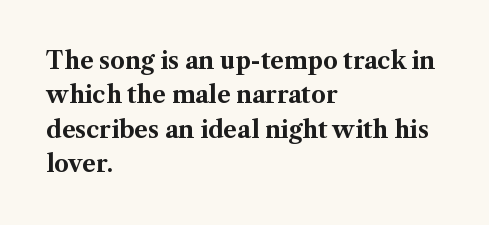
Q: Is the text bold? A: Yes.
Q: Is the text italic (slanted)? A: No, it is upright.
Q: Is the text underlined? A: No.
Q: How is the paragraph aligned? A: Left-aligned.
Q: Is the spacing between letters normal or unusually wide? A: Normal.
Q: Is the spacing between lines tight, normal or loose? A: Normal.
